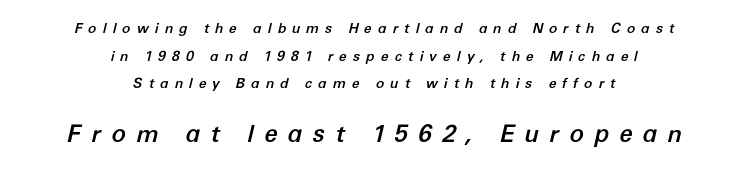
The passage shown is not underscored anywhere. Display-style spreading of the glyphs; the letterfit is very open. Alignment: centered. These lines were composed using italics.
